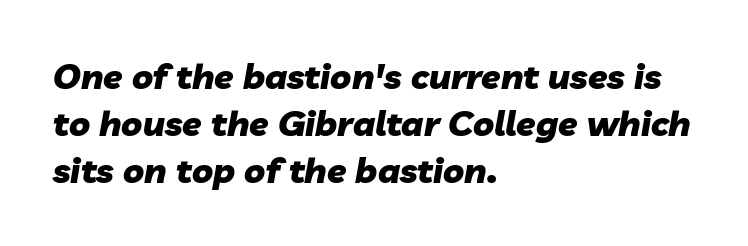
Where is the straight margin? On the left. Each letter keeps its own natural width here, so spacing adapts to shape. How heavy is the stroke? Heavy — this is a bold. The strip under each line holds only bare page. Words appear dense and cohesive because spacing is normal.
